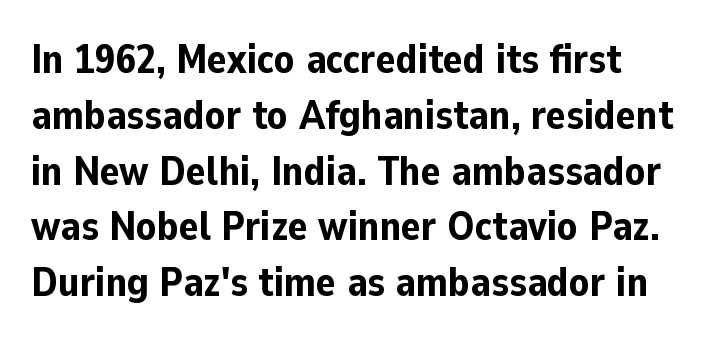
Q: Is the text bold? A: Yes.
Q: Is the text italic (slanted)? A: No, it is upright.
Q: Is the typeface a serif or a sans-serif typeface? A: Sans-serif.
Q: Is the text underlined? A: No.
Q: How is the paragraph aligned? A: Left-aligned.
Q: Is the spacing between letters normal or unusually wide? A: Normal.
Q: Is the spacing between lines tight, normal or loose? A: Normal.
Q: Width (condensed, normal, or wide)? A: Normal.
Q: Stroke contrast? A: Low.
Q: x-height? A: Medium.
Q: Monospaced? A: No.
